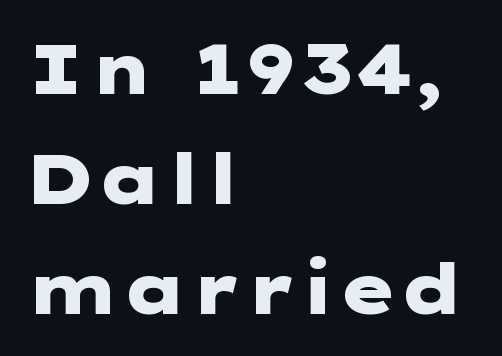
{"serif": "no", "italic": "no", "bold": "yes", "weight": "heavy", "width": "wide", "stroke_contrast": "low", "x_height": "medium", "underline": "no", "align": "left", "line_spacing": "normal", "line_spacing_ratio": 1.57, "letter_spacing": "normal", "letter_spacing_em": 0.0, "glyph_px": 70}
